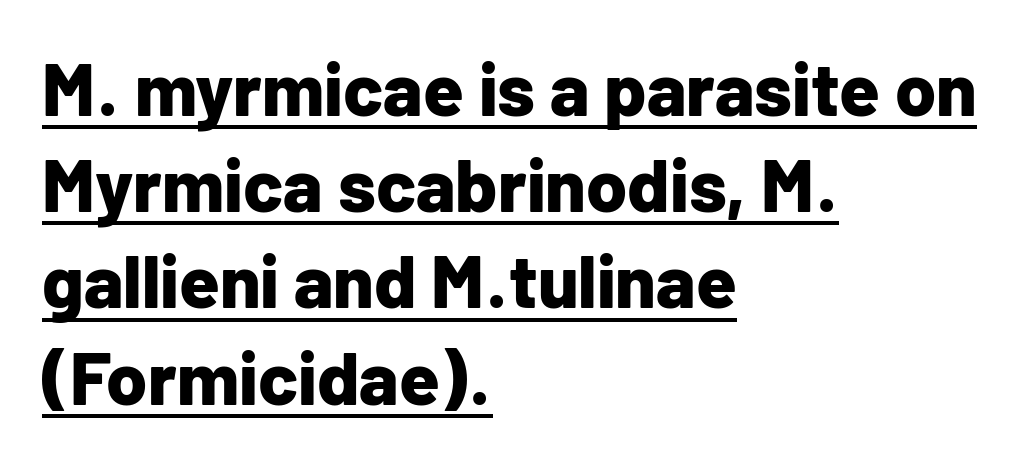
Q: Is the text bold? A: Yes.
Q: Is the text italic (slanted)? A: No, it is upright.
Q: Is the typeface a serif or a sans-serif typeface? A: Sans-serif.
Q: Is the text underlined? A: Yes.
Q: How is the paragraph aligned? A: Left-aligned.
Q: Is the spacing between letters normal or unusually wide? A: Normal.
Q: Is the spacing between lines tight, normal or loose? A: Normal.
Q: Width (condensed, normal, or wide)? A: Normal.
Q: Stroke contrast? A: Low.
Q: x-height? A: Medium.
Q: Monospaced? A: No.
